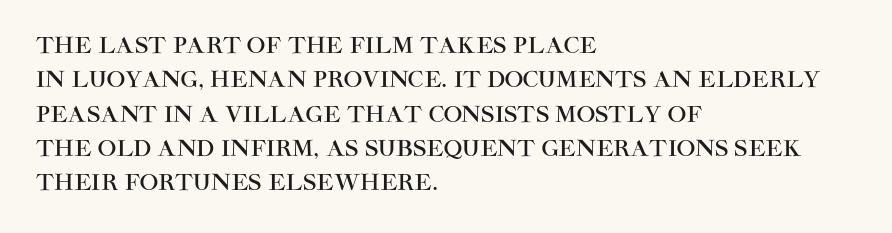
Q: Is the text italic (slanted)? A: No, it is upright.
Q: Is the text underlined? A: No.
Q: How is the paragraph aligned? A: Left-aligned.
Q: Is the spacing between letters normal or unusually wide? A: Normal.
Q: Is the spacing between lines tight, normal or loose? A: Normal.
